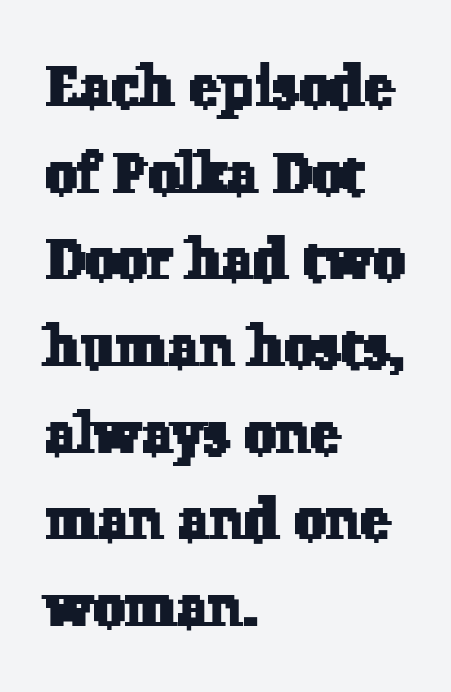
{"serif": "yes", "width": "normal", "stroke_contrast": "low", "x_height": "medium", "monospaced": "no", "underline": "no", "align": "left", "line_spacing": "normal", "line_spacing_ratio": 1.52, "letter_spacing": "normal", "letter_spacing_em": 0.0, "glyph_px": 57}
